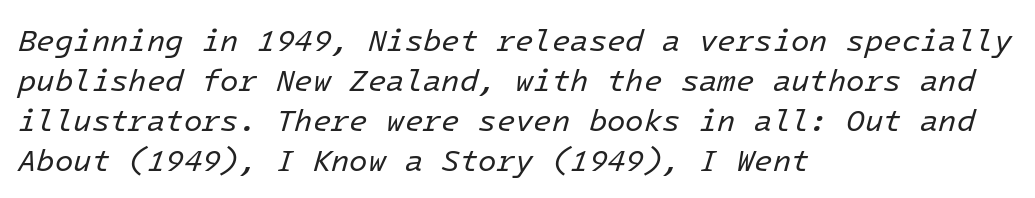
Q: Is the text bold? A: No.
Q: Is the text italic (slanted)? A: Yes, it leans right by about 16 degrees.
Q: Is the text underlined? A: No.
Q: How is the paragraph aligned? A: Left-aligned.
Q: Is the spacing between letters normal or unusually wide? A: Normal.
Q: Is the spacing between lines tight, normal or loose? A: Normal.
Q: Width (condensed, normal, or wide)? A: Normal.
Q: Stroke contrast? A: Low.
Q: x-height? A: Medium.
